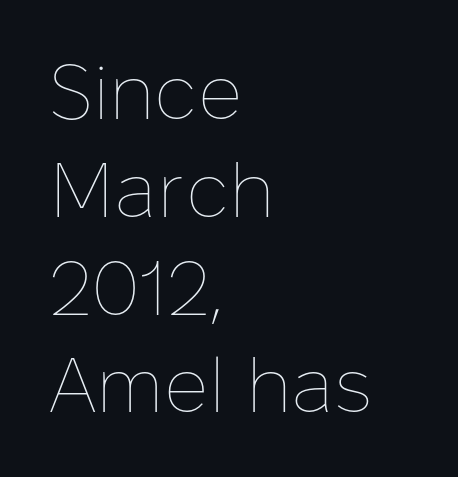
{"italic": "no", "bold": "no", "weight": "thin", "width": "normal", "stroke_contrast": "low", "x_height": "medium", "monospaced": "no", "underline": "no", "align": "left", "line_spacing": "normal", "line_spacing_ratio": 1.27, "letter_spacing": "normal", "letter_spacing_em": 0.0, "glyph_px": 77}
